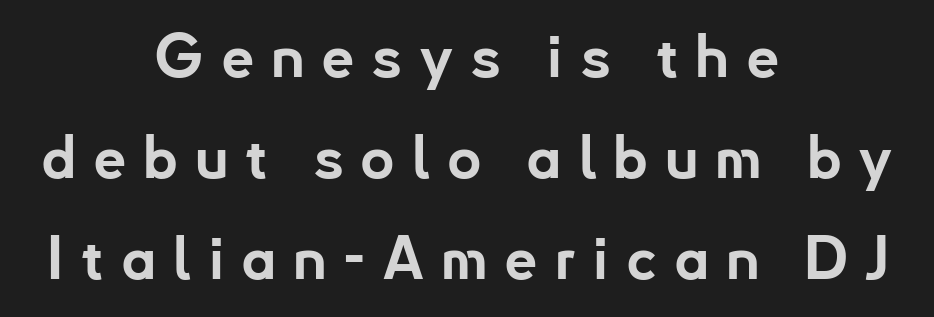
A clean baseline with only descenders dipping below it. Which margin do the lines hug? Neither — every line sits in the middle. The tracking jumps out immediately: characters are airy and widely separated. Typographic density is high because the face is bold. The face used here is proportionally spaced, like ordinary book or web type. This sample uses an upright cut, with every glyph sitting square on the baseline.
